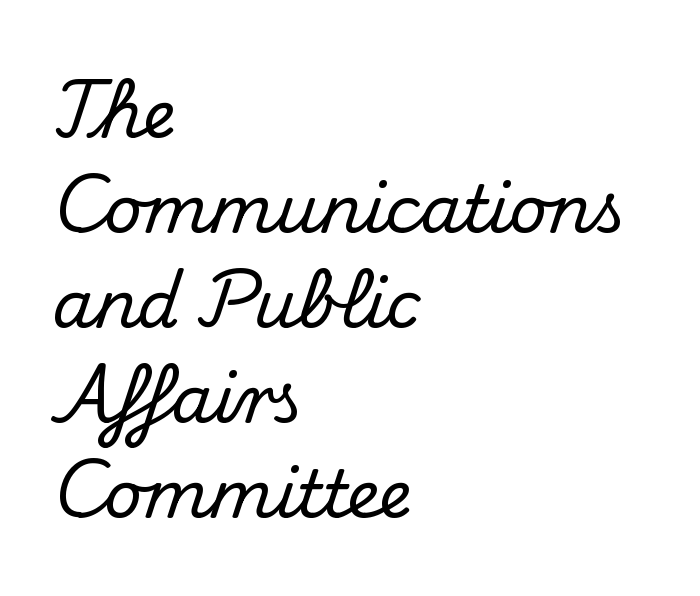
Q: Is the text italic (slanted)? A: Yes.
Q: Is the typeface a serif or a sans-serif typeface? A: Serif.
Q: Is the text underlined? A: No.
Q: How is the paragraph aligned? A: Left-aligned.
Q: Is the spacing between letters normal or unusually wide? A: Normal.
Q: Is the spacing between lines tight, normal or loose? A: Normal.
Q: Width (condensed, normal, or wide)? A: Normal.
Q: Stroke contrast? A: Medium.
Q: x-height? A: Small.
Q: Monospaced? A: No.
